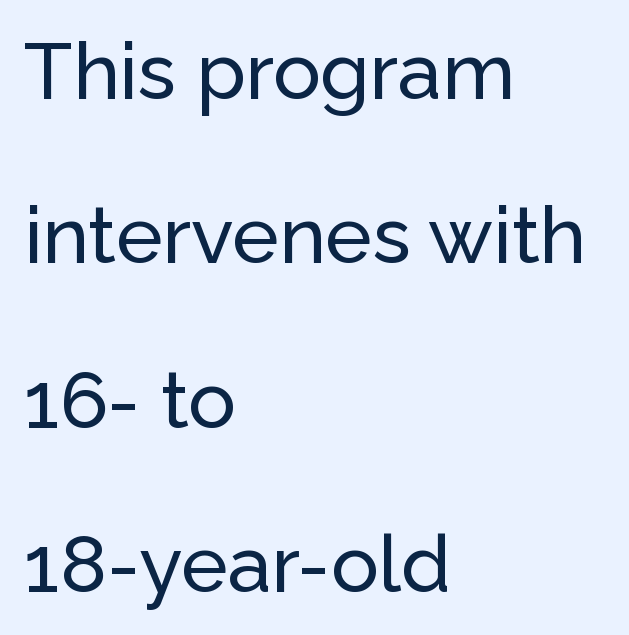
The image shows 79 px sans-serif type, upright; set left-aligned, loose line spacing (2.08x), normal letter spacing, not underlined; low stroke contrast and a medium x-height.
